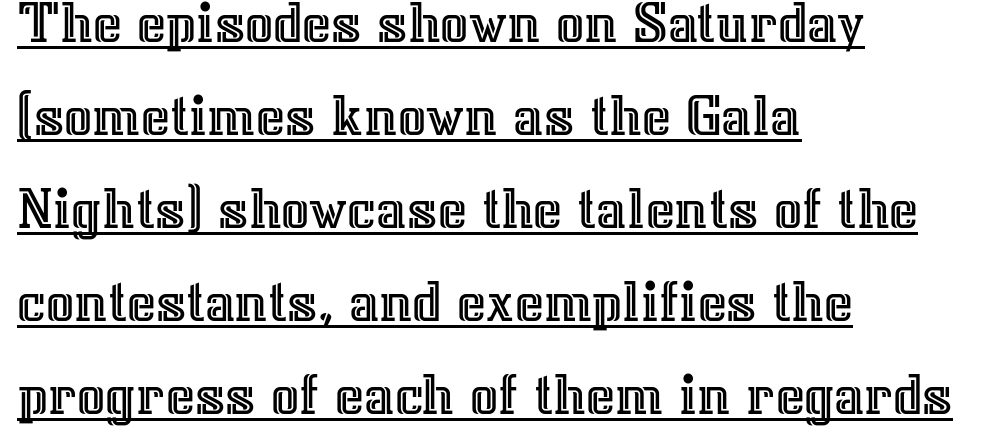
The image shows 62 px text type, upright; set left-aligned, normal line spacing (1.5x), normal letter spacing, underlined; a medium x-height.
